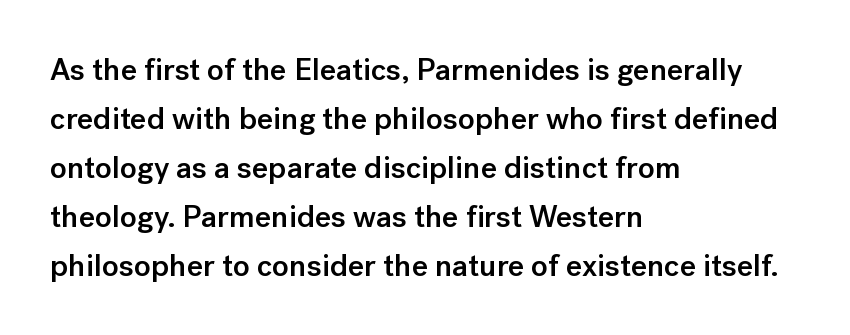
The image shows 31 px semibold sans-serif type, upright; set left-aligned, normal line spacing (1.58x), normal letter spacing, not underlined; low stroke contrast and a medium x-height.
